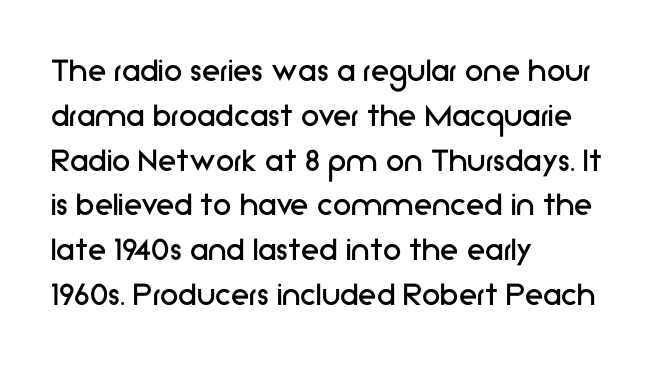
Q: Is the text bold? A: No.
Q: Is the text italic (slanted)? A: No, it is upright.
Q: Is the typeface a serif or a sans-serif typeface? A: Sans-serif.
Q: Is the text underlined? A: No.
Q: How is the paragraph aligned? A: Left-aligned.
Q: Is the spacing between letters normal or unusually wide? A: Normal.
Q: Width (condensed, normal, or wide)? A: Normal.
Q: Stroke contrast? A: Low.
Q: x-height? A: Medium.
Q: Monospaced? A: No.
